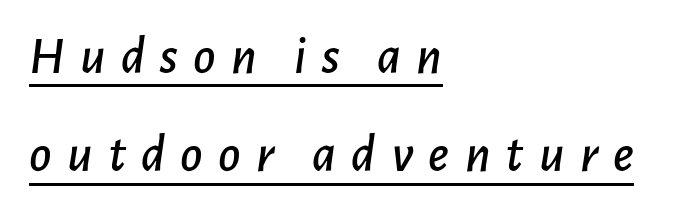
{"italic": "yes", "lean": "right", "slant_degrees": 7, "width": "normal", "stroke_contrast": "low", "x_height": "medium", "monospaced": "no", "underline": "yes", "align": "left", "line_spacing_ratio": 1.82, "letter_spacing": "wide", "letter_spacing_em": 0.28, "glyph_px": 54}
